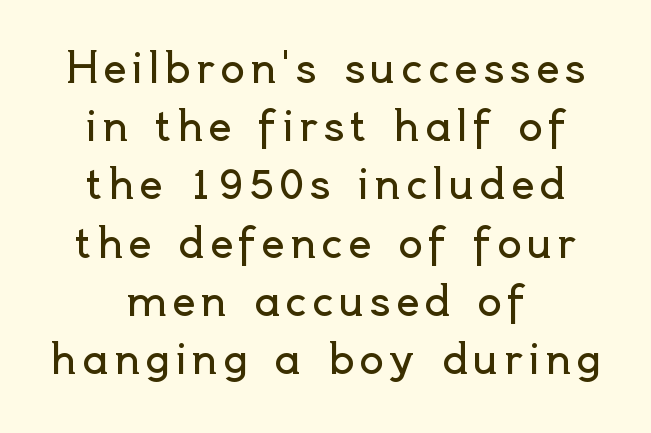
The image shows 41 px regular-weight sans-serif type, upright; set centered, normal line spacing (1.42x), not underlined; a small x-height.
